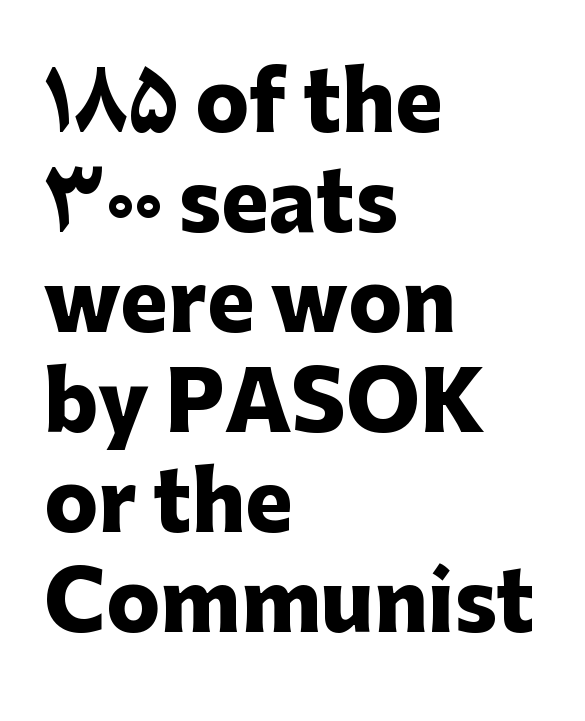
Q: Is the text bold? A: Yes.
Q: Is the text italic (slanted)? A: No, it is upright.
Q: Is the typeface a serif or a sans-serif typeface? A: Sans-serif.
Q: Is the text underlined? A: No.
Q: How is the paragraph aligned? A: Left-aligned.
Q: Is the spacing between letters normal or unusually wide? A: Normal.
Q: Is the spacing between lines tight, normal or loose? A: Normal.
Q: Width (condensed, normal, or wide)? A: Normal.
Q: Stroke contrast? A: Low.
Q: x-height? A: Medium.
Q: Monospaced? A: No.
